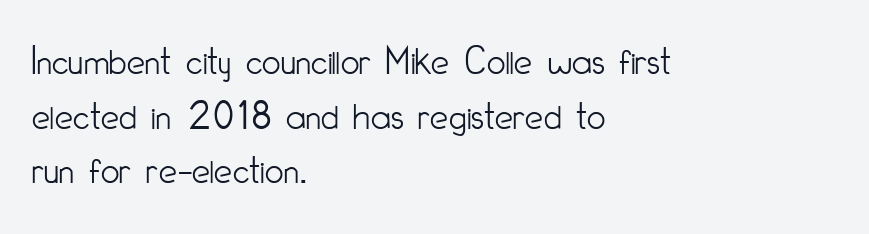
In terms of letterform style, serifs are entirely absent. Underline: absent. The letters stand upright; this is a roman face. Students, note that the glyphs here touch the page at normal intervals.
